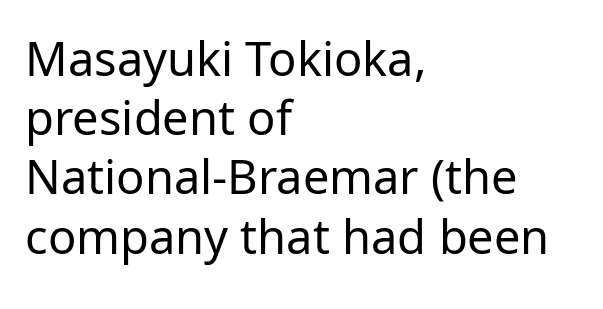
Standard letterfit; no display-style spreading of the glyphs. Type style note: lacks serifs. A quiet, ordinary-to-light weight characterises the typeface. The letters advance in unequal steps, a hallmark of proportional type. Beneath every word, the page is bare.
